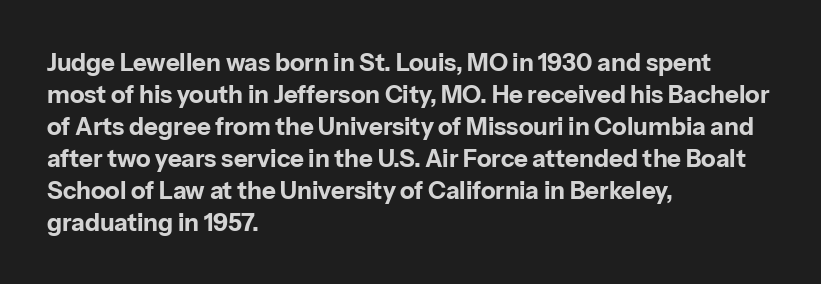
{"italic": "no", "bold": "yes", "underline": "no", "align": "left", "line_spacing": "normal", "line_spacing_ratio": 1.33, "letter_spacing": "normal", "letter_spacing_em": 0.0, "glyph_px": 24}
